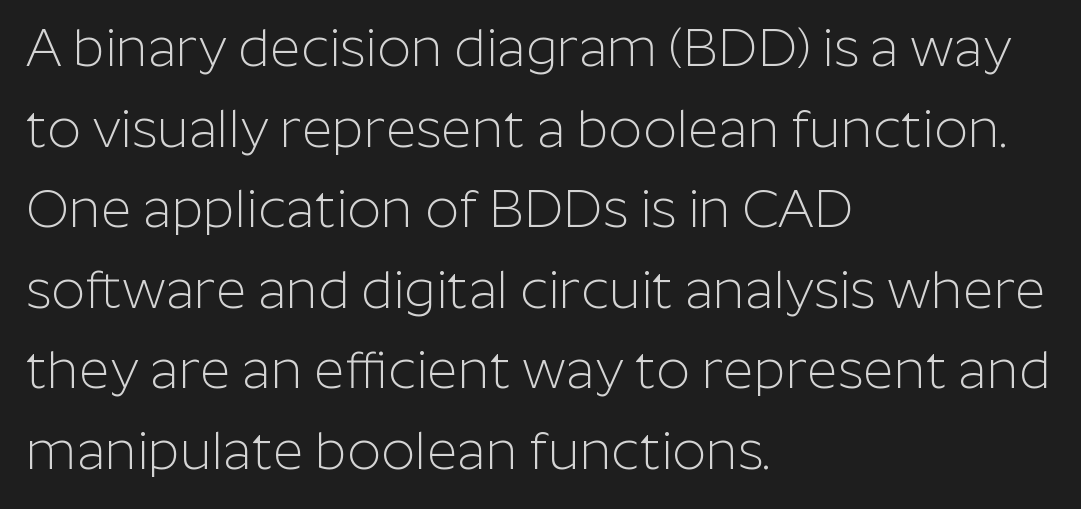
{"serif": "no", "italic": "no", "bold": "no", "weight": "light", "width": "normal", "stroke_contrast": "low", "x_height": "medium", "monospaced": "no", "underline": "no", "align": "left", "line_spacing": "normal", "line_spacing_ratio": 1.52, "letter_spacing": "normal", "letter_spacing_em": 0.0, "glyph_px": 53}
